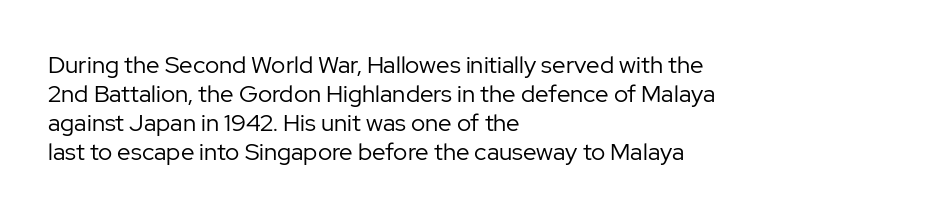
Q: Is the text bold? A: No.
Q: Is the text italic (slanted)? A: No, it is upright.
Q: Is the text underlined? A: No.
Q: How is the paragraph aligned? A: Left-aligned.
Q: Is the spacing between letters normal or unusually wide? A: Normal.
